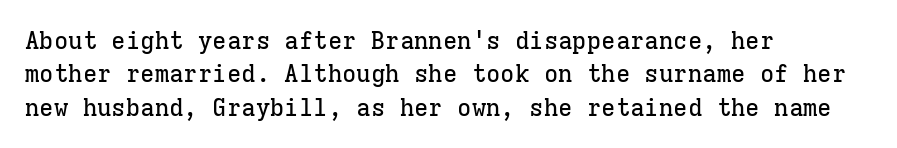
Style check: upright. Bare-footed words on every line. The passage shown has conventional tracking throughout. If you measured baseline to baseline, you'd find a middling distance. A student would call this left alignment; a typographer would say flush left, rag right.
